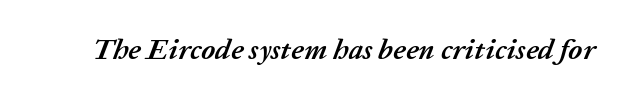
The image shows 29 px semibold type, italic (leaning right); set normal letter spacing, not underlined; low stroke contrast and a medium x-height.
